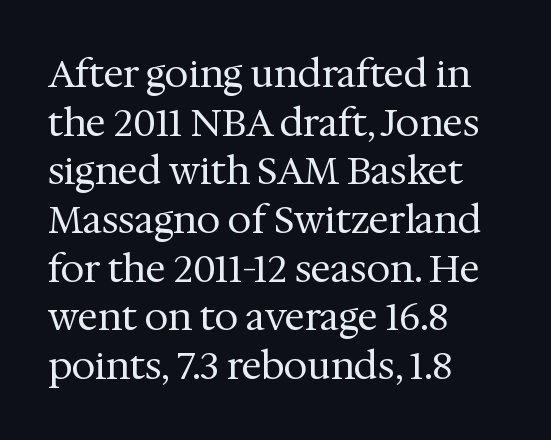
Q: Is the text bold? A: No.
Q: Is the text italic (slanted)? A: No, it is upright.
Q: Is the typeface a serif or a sans-serif typeface? A: Serif.
Q: Is the text underlined? A: No.
Q: How is the paragraph aligned? A: Left-aligned.
Q: Is the spacing between letters normal or unusually wide? A: Normal.
Q: Is the spacing between lines tight, normal or loose? A: Normal.
Q: Width (condensed, normal, or wide)? A: Normal.
Q: Stroke contrast? A: Medium.
Q: x-height? A: Medium.
Q: Monospaced? A: No.
